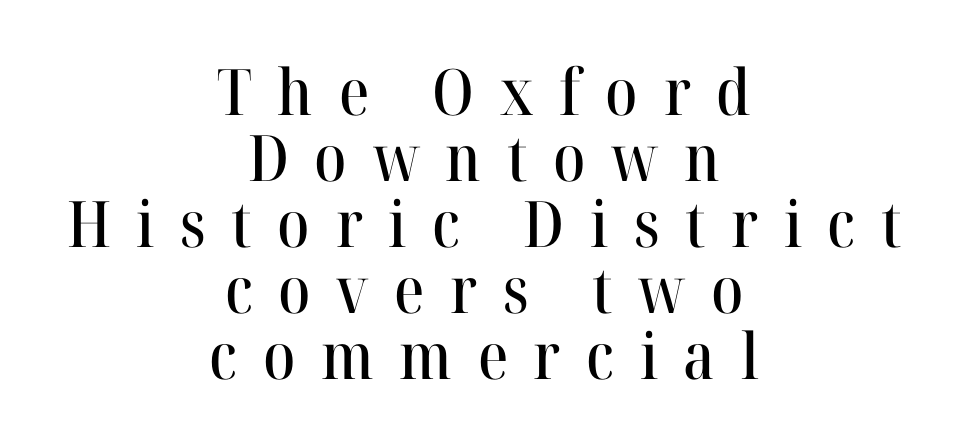
Q: Is the text italic (slanted)? A: No, it is upright.
Q: Is the typeface a serif or a sans-serif typeface? A: Serif.
Q: Is the text underlined? A: No.
Q: How is the paragraph aligned? A: Centered.
Q: Is the spacing between letters normal or unusually wide? A: Unusually wide.
Q: Is the spacing between lines tight, normal or loose? A: Tight.
Q: Width (condensed, normal, or wide)? A: Normal.
Q: Stroke contrast? A: High.
Q: x-height? A: Medium.
Q: Monospaced? A: No.
